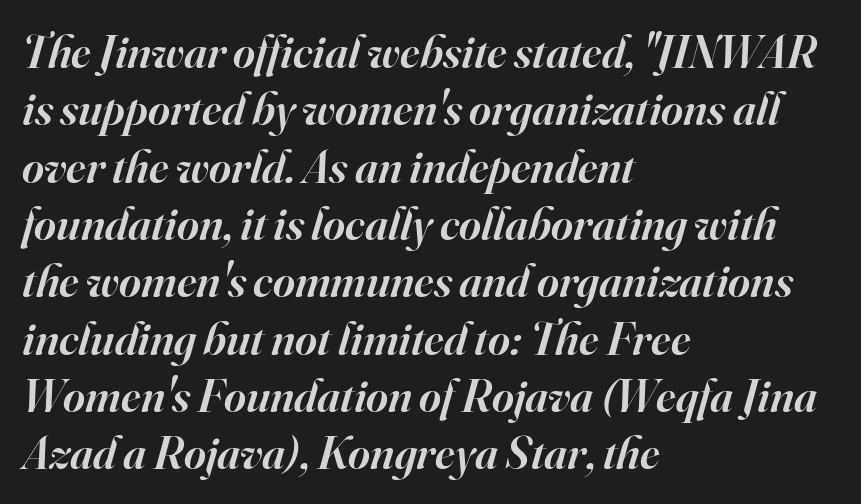
The string is rendered with underlining switched off. Does the lettering tilt? It does — this is italic. Is this a sans? No — the strokes have serifs. You could not count columns in this text — the font is proportionally spaced. One-word summary of the alignment: left.
